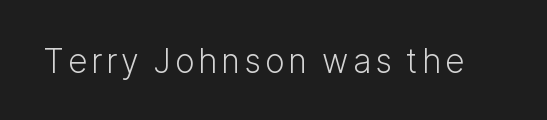
The image shows 33 px light sans-serif type, upright; set not underlined; low stroke contrast and a medium x-height.
